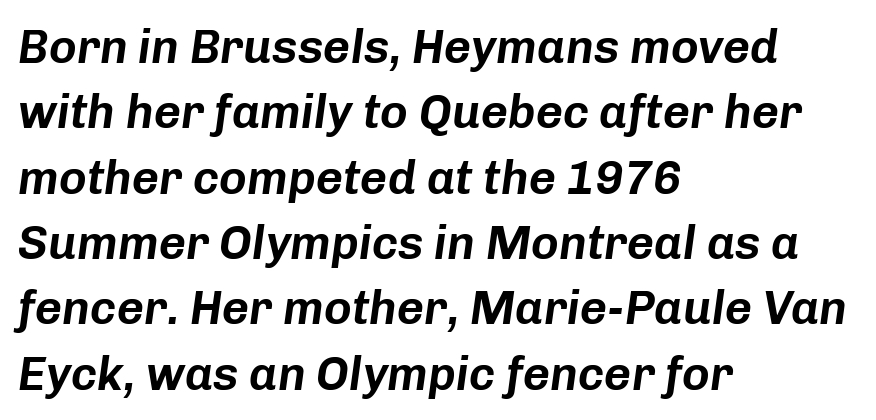
Q: Is the text italic (slanted)? A: Yes, it leans right by about 8 degrees.
Q: Is the text underlined? A: No.
Q: How is the paragraph aligned? A: Left-aligned.
Q: Is the spacing between letters normal or unusually wide? A: Normal.
Q: Is the spacing between lines tight, normal or loose? A: Normal.
Q: Width (condensed, normal, or wide)? A: Normal.
Q: Stroke contrast? A: Low.
Q: x-height? A: Medium.
Q: Monospaced? A: No.
